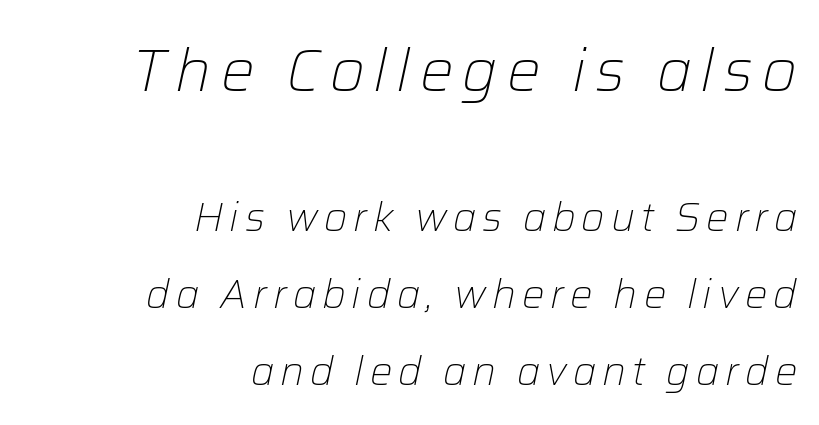
Q: Is the text bold? A: No.
Q: Is the text italic (slanted)? A: Yes, it leans right by about 12 degrees.
Q: Is the text underlined? A: No.
Q: How is the paragraph aligned? A: Right-aligned.
Q: Is the spacing between lines tight, normal or loose? A: Loose.
Q: Which block of text is set in a larger size, the first (top) or the second (bottom)? A: The first (top) one.
Q: Width (condensed, normal, or wide)? A: Normal.
Q: Stroke contrast? A: Low.
Q: x-height? A: Medium.
Q: Monospaced? A: No.
